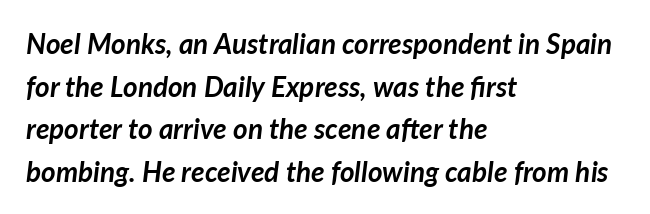
The image shows 28 px semibold type, italic (leaning right); set left-aligned, normal line spacing (1.52x), normal letter spacing, not underlined; low stroke contrast and a medium x-height.
